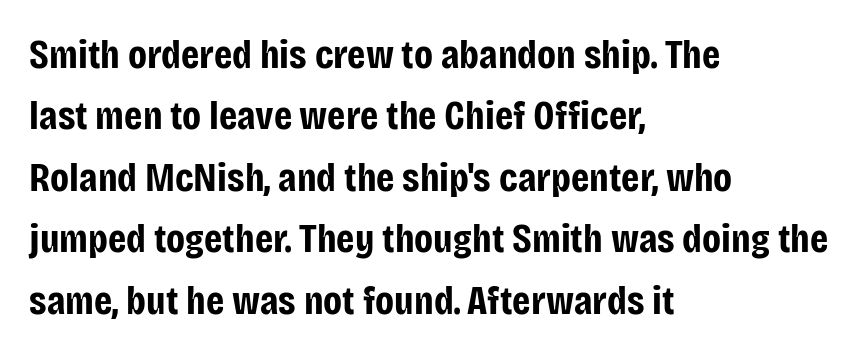
The image shows 41 px bold, condensed sans-serif type, upright; set left-aligned, normal line spacing (1.5x), normal letter spacing, not underlined; low stroke contrast and a large x-height.
